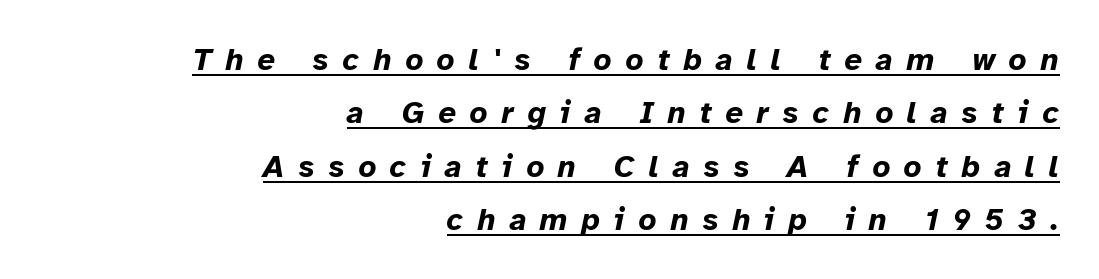
Has an underline been added? It has. Is the type bold? Yes — the strokes are clearly thick and heavy. A typesetter would call this proportional, since set widths differ per character. This sample is right-justified, so line beginnings fall wherever the words allow.
